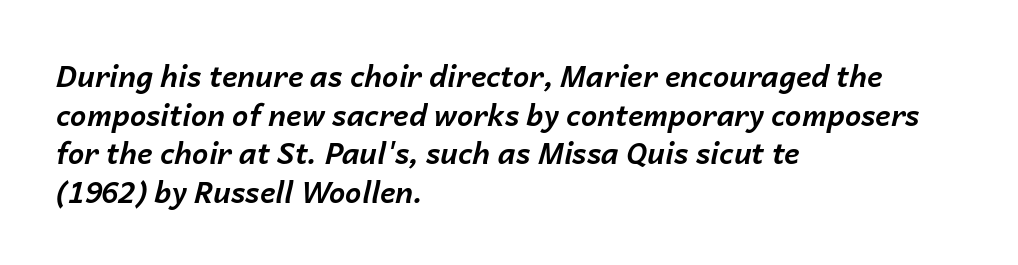
How would I describe the line gaps? Plain and ordinary. It's the slanting kind of type. The gap between lines stays unmarked. These lines are set flush left with a ragged right edge.
